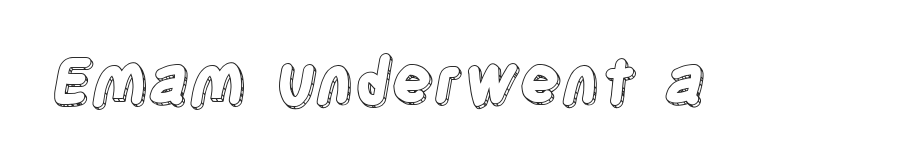
The image shows 63 px condensed type; set normal letter spacing, not underlined; a large x-height.
